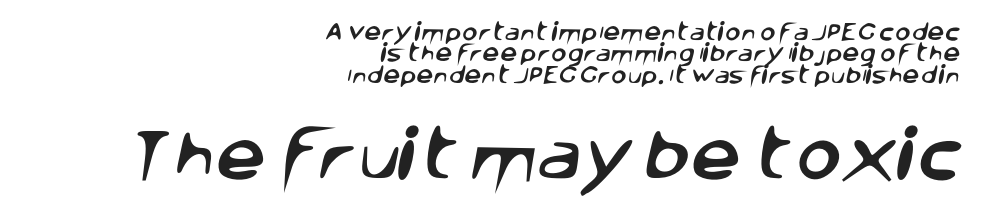
The image shows 56 px sans-serif type; set right-aligned, tight line spacing (1.13x), normal letter spacing, not underlined; the second (bottom) block is 2.95x larger; low stroke contrast and a large x-height.
